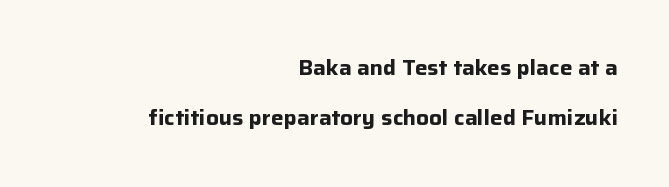
Q: Is the text bold? A: Yes.
Q: Is the text italic (slanted)? A: No, it is upright.
Q: Is the text underlined? A: No.
Q: How is the paragraph aligned? A: Right-aligned.
Q: Is the spacing between letters normal or unusually wide? A: Normal.
Q: Is the spacing between lines tight, normal or loose? A: Loose.
